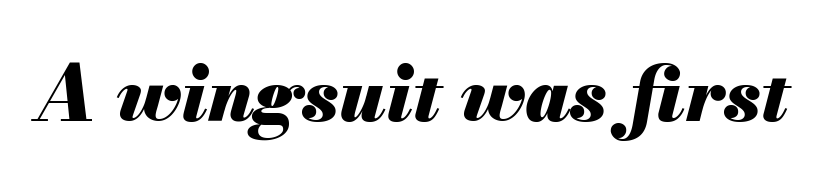
Rendered with sloped, italic letterforms. This sample has the flowing, uneven cadence of proportional lettering. Decoration check: the copy has no underline. A dark, heavy texture on the line: the type is bold. The line texture is even and compact thanks to regular tracking.
